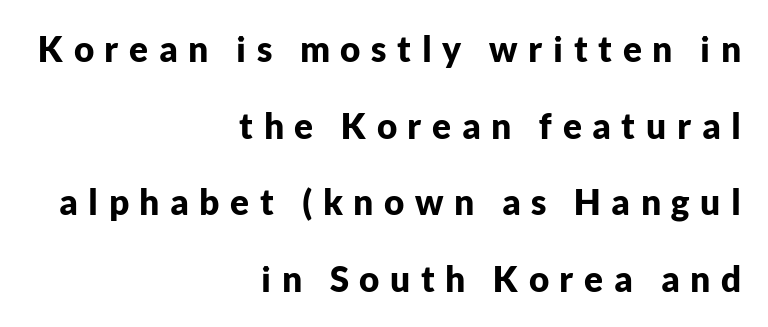
Q: Is the text bold? A: Yes.
Q: Is the text italic (slanted)? A: No, it is upright.
Q: Is the typeface a serif or a sans-serif typeface? A: Sans-serif.
Q: Is the text underlined? A: No.
Q: How is the paragraph aligned? A: Right-aligned.
Q: Is the spacing between letters normal or unusually wide? A: Unusually wide.
Q: Is the spacing between lines tight, normal or loose? A: Loose.
Q: Width (condensed, normal, or wide)? A: Normal.
Q: Stroke contrast? A: Low.
Q: x-height? A: Medium.
Q: Monospaced? A: No.
